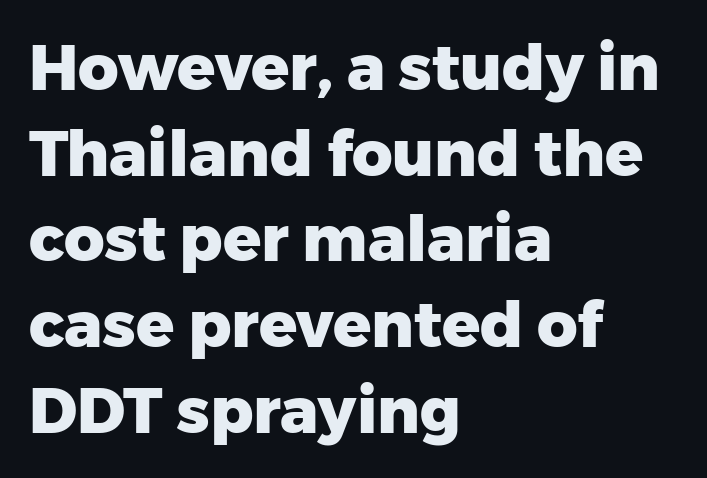
This sample keeps an unexceptional amount of space between lines. Here the designer chose a conventional face with non-uniform glyph widths. To sum up the face: it is a sans, with no serifs. This sample uses an upright cut, with every glyph sitting square on the baseline.
